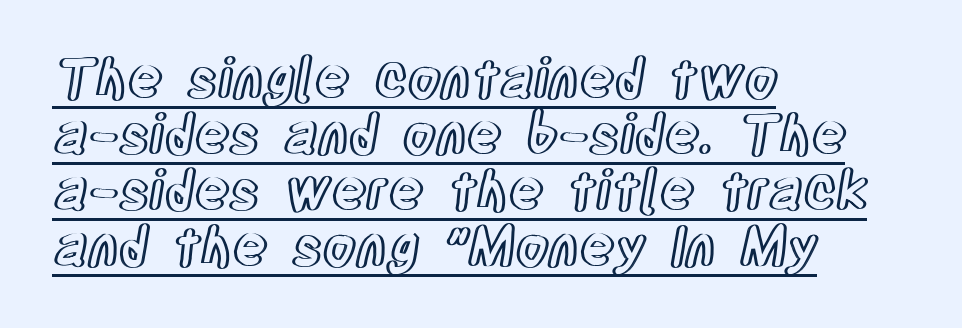
{"width": "condensed", "x_height": "large", "monospaced": "no", "underline": "yes", "align": "left", "line_spacing": "tight", "line_spacing_ratio": 1.04, "letter_spacing": "normal", "letter_spacing_em": 0.0, "glyph_px": 54}
